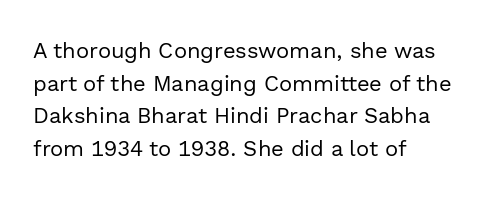
{"italic": "no", "bold": "no", "underline": "no", "align": "left", "line_spacing": "normal", "line_spacing_ratio": 1.48, "letter_spacing": "normal", "letter_spacing_em": 0.0, "glyph_px": 22}
